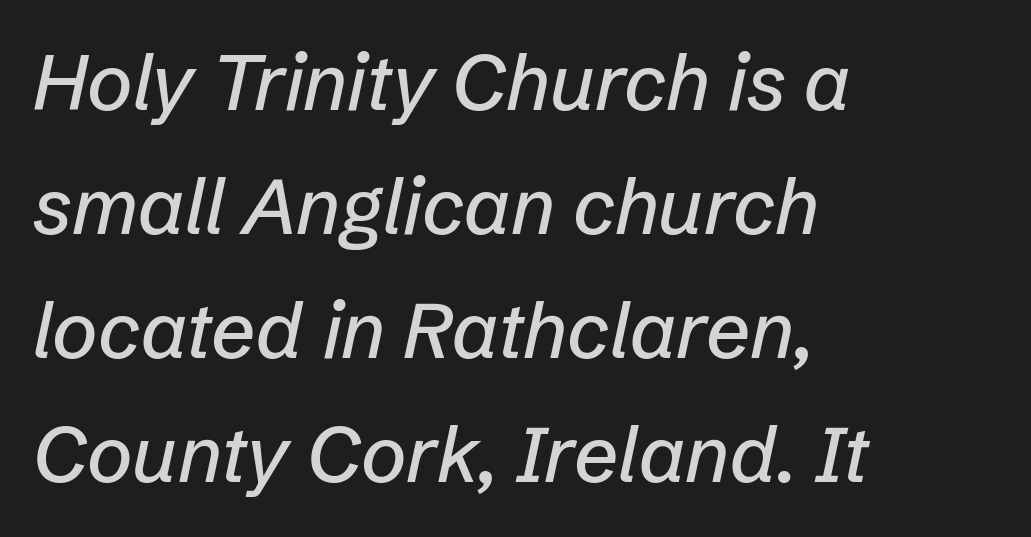
{"italic": "yes", "lean": "right", "slant_degrees": 12, "width": "normal", "stroke_contrast": "low", "x_height": "medium", "monospaced": "no", "underline": "no", "align": "left", "line_spacing": "normal", "line_spacing_ratio": 1.59, "letter_spacing": "normal", "letter_spacing_em": 0.0, "glyph_px": 78}
